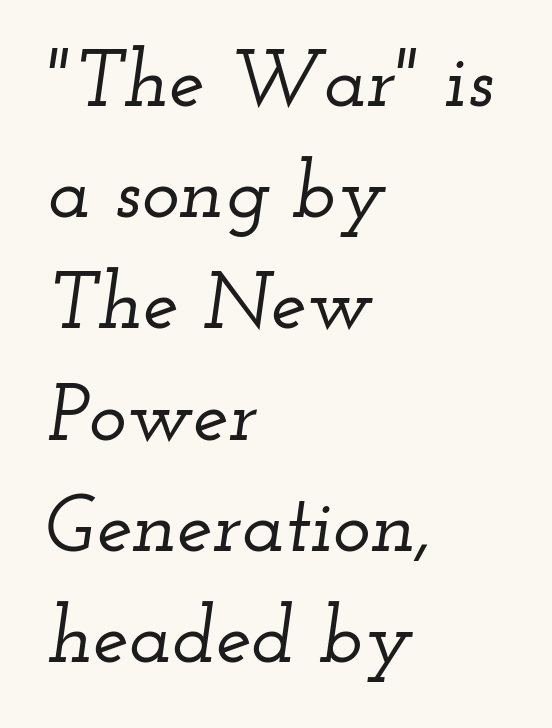
{"serif": "yes", "italic": "yes", "lean": "right", "slant_degrees": 12, "width": "wide", "stroke_contrast": "low", "x_height": "small", "monospaced": "no", "underline": "no", "align": "left", "line_spacing": "normal", "line_spacing_ratio": 1.39, "letter_spacing": "normal", "letter_spacing_em": 0.0, "glyph_px": 80}
